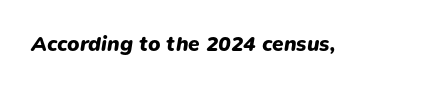
Each word holds together tightly as a unit, with standard inter-letter gaps. This is heavy type, rendered in bold. The zone under the glyphs is completely vacant. Is the type slanted? Yes — the strokes lean at a clear angle.
